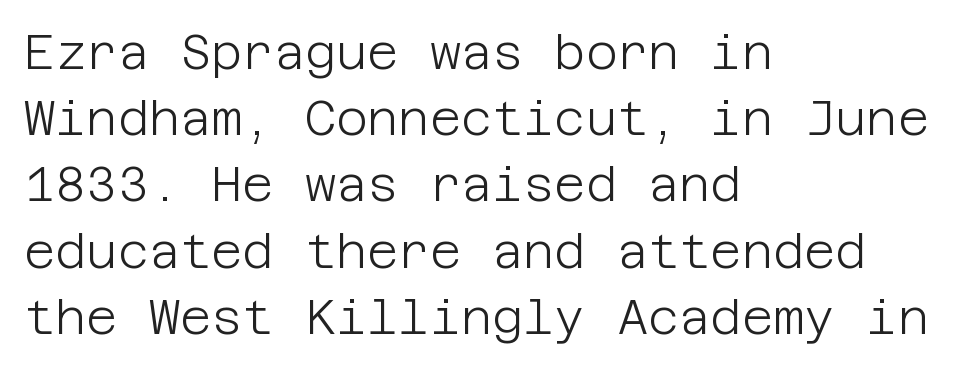
The image shows 48 px light sans-serif type, upright; set left-aligned, normal line spacing (1.38x), normal letter spacing, not underlined; low stroke contrast and a large x-height.
